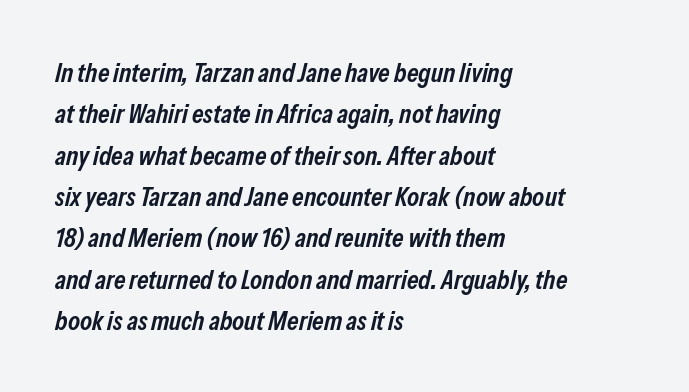
{"italic": "yes", "lean": "right", "slant_degrees": 13, "bold": "semi", "underline": "no", "align": "left", "line_spacing": "normal", "line_spacing_ratio": 1.53, "letter_spacing": "normal", "letter_spacing_em": 0.0, "glyph_px": 27}
